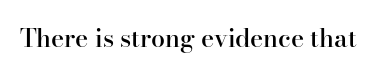
Q: Is the text bold? A: Semi-bold.
Q: Is the text italic (slanted)? A: No, it is upright.
Q: Is the text underlined? A: No.
Q: Is the spacing between letters normal or unusually wide? A: Normal.
